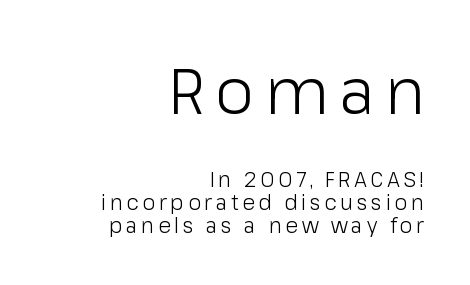
This sample uses a sans-serif face. The rendering uses natural spacing where letterforms have individual widths. Layout note: lines flush right. Style check: upright. Size hierarchy here favors the leading block over the trailing one. Stroke thickness stays within the range of a standard reading face or lighter.
